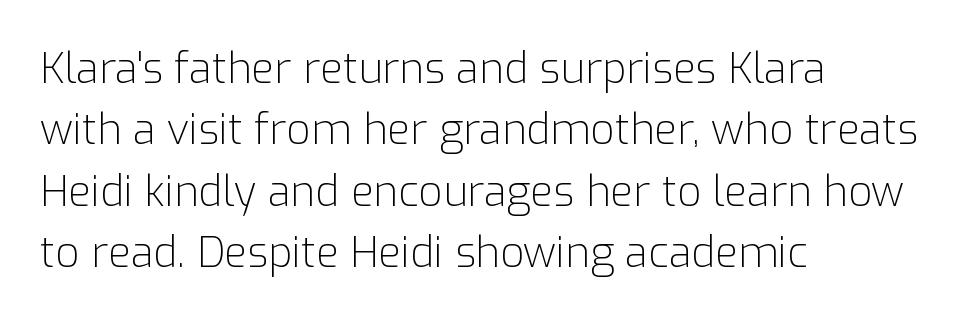
The image shows 42 px light sans-serif type, upright; set left-aligned, normal line spacing (1.46x), normal letter spacing, not underlined; low stroke contrast and a medium x-height.
